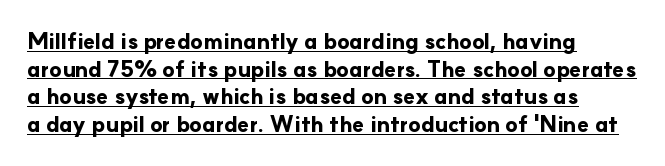
Caption: multi-line text, flush left, ragged right. A roman cut, with each character standing at attention. Glance below the letters and you will spot a drawn line. The face used here has the dense, thick strokes of a bold. Characters follow at the spacing the type designer built in.
